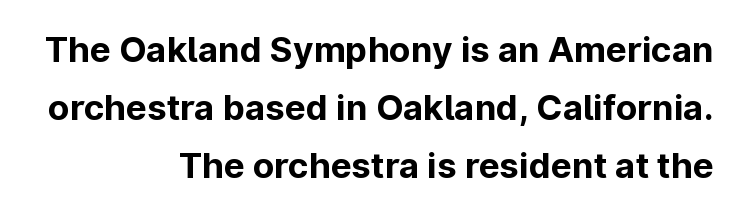
The characters look thick and weighty, a clear bold. You could call the tracking neutral — neither tight nor loose. Grotesque or geometric, the face here clearly has no serifs. The rendering uses natural spacing where letterforms have individual widths. Line ends are locked; line starts wander. The passage shown is not underscored anywhere.
